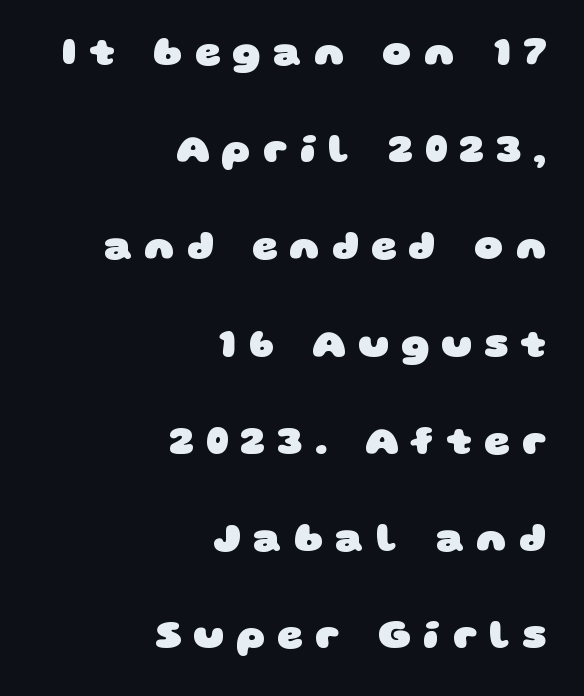
{"serif": "no", "bold": "yes", "weight": "heavy", "width": "wide", "stroke_contrast": "low", "x_height": "large", "monospaced": "no", "underline": "no", "align": "right", "line_spacing": "loose", "line_spacing_ratio": 2.43, "letter_spacing": "wide", "letter_spacing_em": 0.3, "glyph_px": 40}
